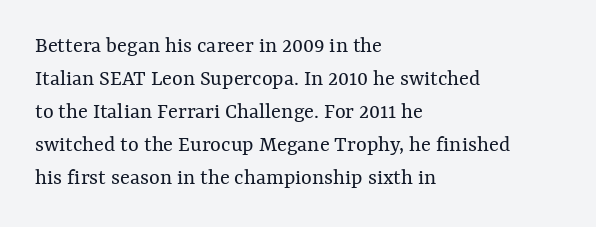
The image shows 23 px text type, upright; set left-aligned, normal line spacing (1.44x), normal letter spacing, not underlined.
